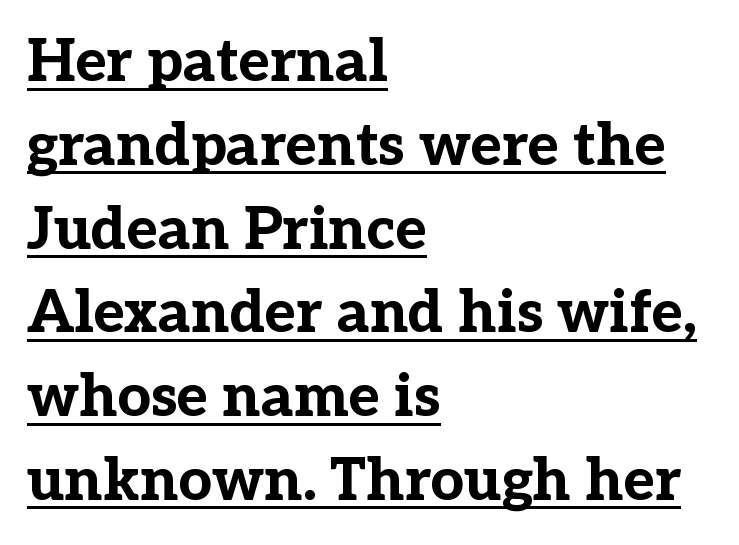
The image shows 59 px bold serif type, upright; set left-aligned, normal line spacing (1.42x), normal letter spacing, underlined; low stroke contrast and a medium x-height.
